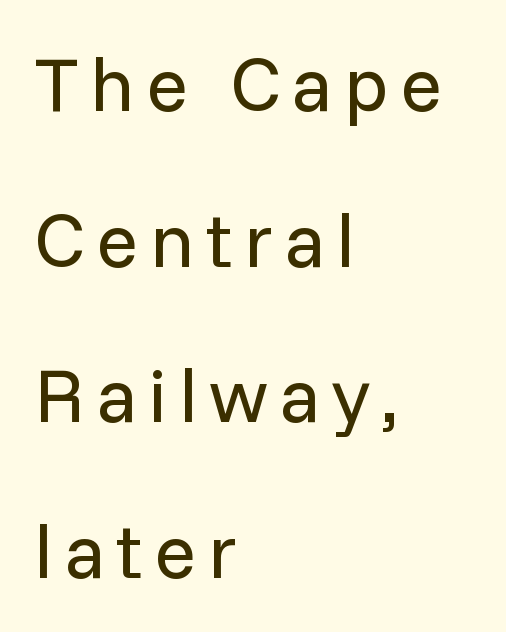
The image shows 77 px regular-weight sans-serif type, upright; set left-aligned, loose line spacing (2.02x), not underlined; low stroke contrast and a medium x-height.
